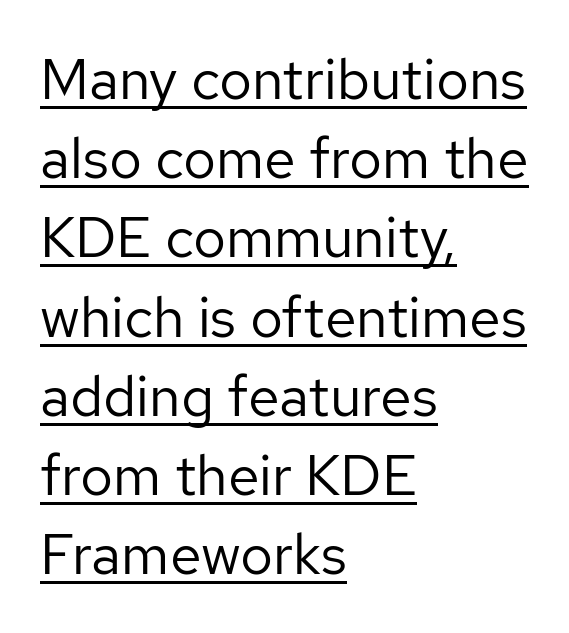
{"serif": "no", "italic": "no", "bold": "no", "weight": "regular", "width": "normal", "stroke_contrast": "low", "x_height": "medium", "monospaced": "no", "underline": "yes", "align": "left", "line_spacing": "normal", "line_spacing_ratio": 1.39, "letter_spacing": "normal", "letter_spacing_em": 0.0, "glyph_px": 57}
